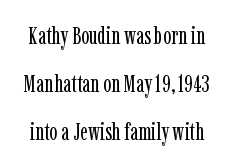
Stroke thickness stays within the range of a standard reading face or lighter. The letterforms sit shoulder to shoulder at normal distance. Is there any slant? The stems are plumb. Airy leading. The string is rendered with underlining switched off.
